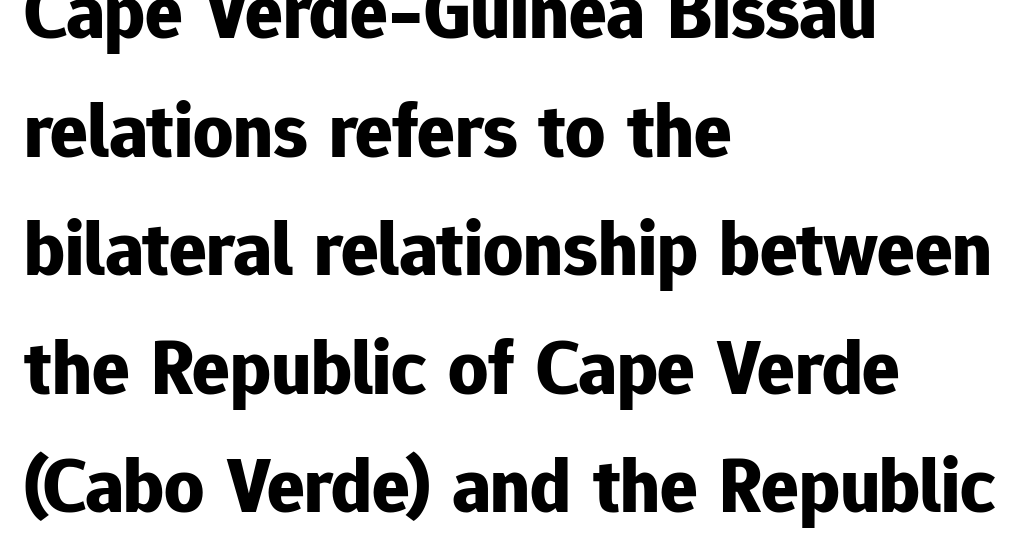
No feet cap the strokes, marking this as sans-serif type. Typographic density is high because the face is bold. Do the characters align in a grid? No, the font is proportional. Beneath every word, the page is bare. How are the letters spaced? Ordinarily, with no added tracking. The designer left line spacing at the default.
